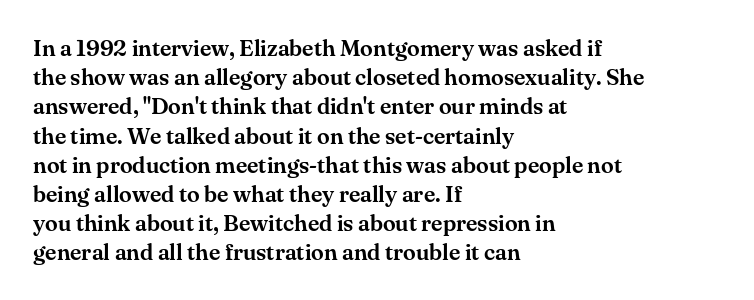
The image shows 23 px text type, upright; set left-aligned, normal line spacing (1.27x), normal letter spacing, not underlined.
